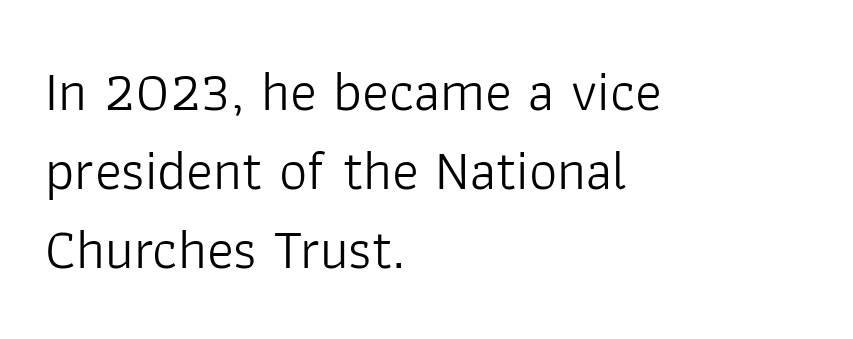
The image shows 56 px light sans-serif type, upright; set left-aligned, normal line spacing (1.41x), normal letter spacing, not underlined; low stroke contrast and a medium x-height.
